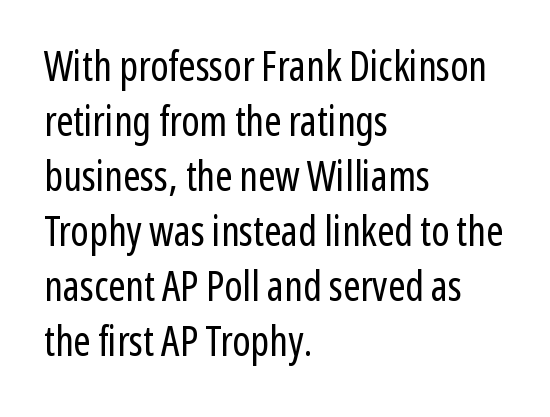
Q: Is the text bold? A: No.
Q: Is the text italic (slanted)? A: No, it is upright.
Q: Is the typeface a serif or a sans-serif typeface? A: Sans-serif.
Q: Is the text underlined? A: No.
Q: How is the paragraph aligned? A: Left-aligned.
Q: Is the spacing between letters normal or unusually wide? A: Normal.
Q: Is the spacing between lines tight, normal or loose? A: Normal.
Q: Width (condensed, normal, or wide)? A: Condensed.
Q: Stroke contrast? A: Low.
Q: x-height? A: Medium.
Q: Monospaced? A: No.
